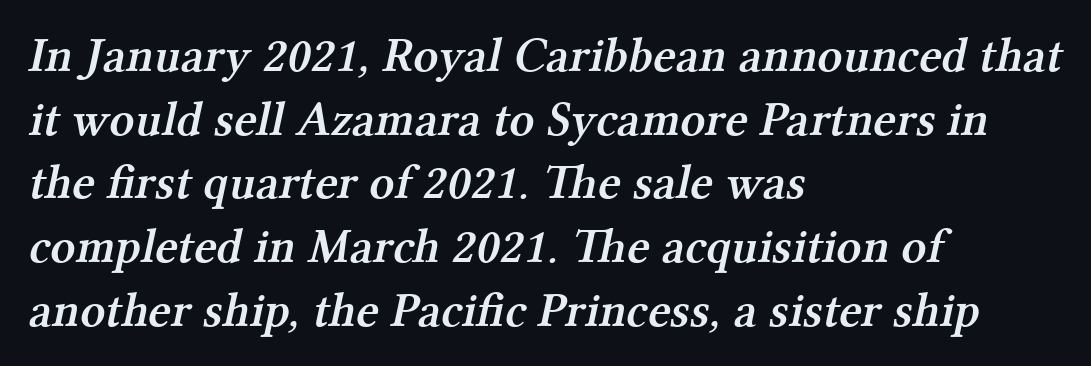
The image shows 49 px semibold serif type; set left-aligned, normal line spacing (1.3x), normal letter spacing, not underlined; medium stroke contrast and a medium x-height.
